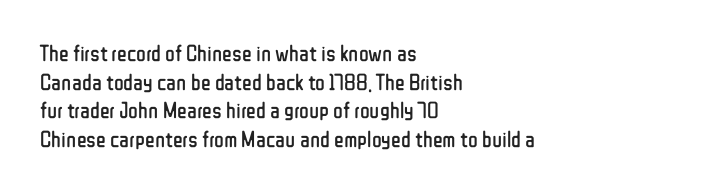
Q: Is the text bold? A: No.
Q: Is the text italic (slanted)? A: No, it is upright.
Q: Is the text underlined? A: No.
Q: How is the paragraph aligned? A: Left-aligned.
Q: Is the spacing between letters normal or unusually wide? A: Normal.
Q: Is the spacing between lines tight, normal or loose? A: Normal.
